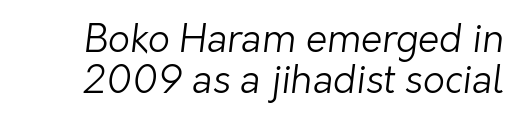
Type style note: lacks serifs. Proportional: the letters do not fall into vertical columns. You could call the tracking neutral — neither tight nor loose. The strokes carry an ordinary text weight at most. What's the leading like? Squeezed, with rows nearly overlapping.
